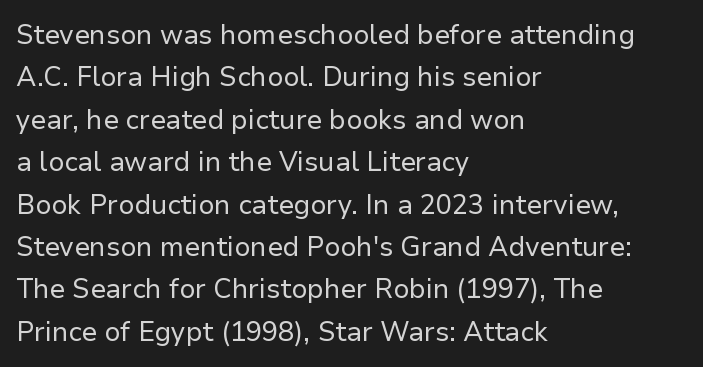
Characters follow at the spacing the type designer built in. Where is the straight margin? On the left. Weight: regular or lighter. Check the space under the baseline: it is left empty. Each new line begins a customary step beneath the previous one.
